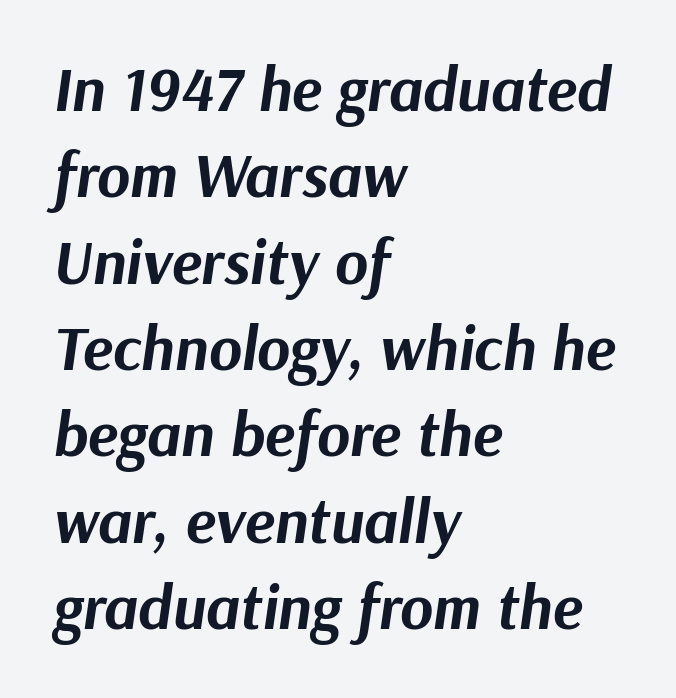
Students, note that the glyphs here touch the page at normal intervals. Style check: oblique. Heavy-handed strokes throughout: this text is bold. The passage shown stacks its lines at a standard gap. The passage shown is not underscored anywhere.
